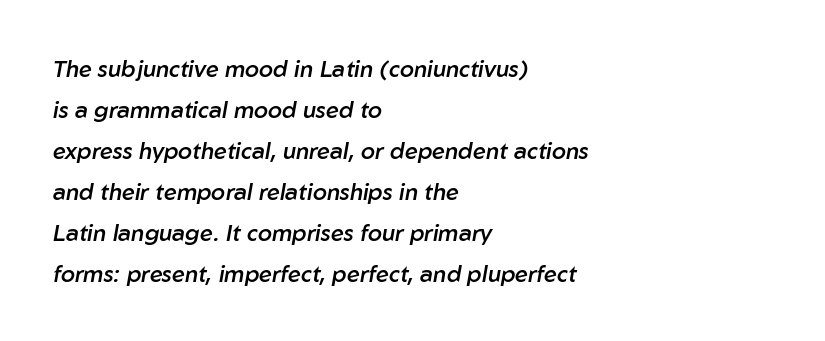
{"italic": "yes", "lean": "right", "slant_degrees": 10, "bold": "semi", "underline": "no", "align": "left", "line_spacing_ratio": 1.78, "letter_spacing": "normal", "letter_spacing_em": 0.0, "glyph_px": 23}
